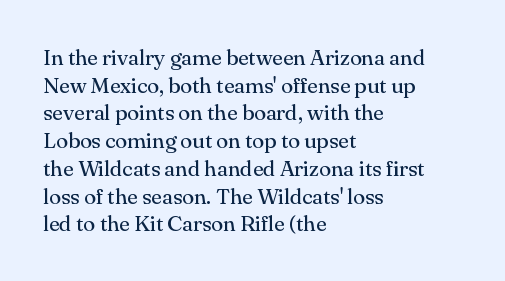
The typeface has the unassuming heft of standard copy or less. Vertical strokes here are truly vertical. A clean baseline with only descenders dipping below it. Default kerning and tracking; the words read as compact shapes.
